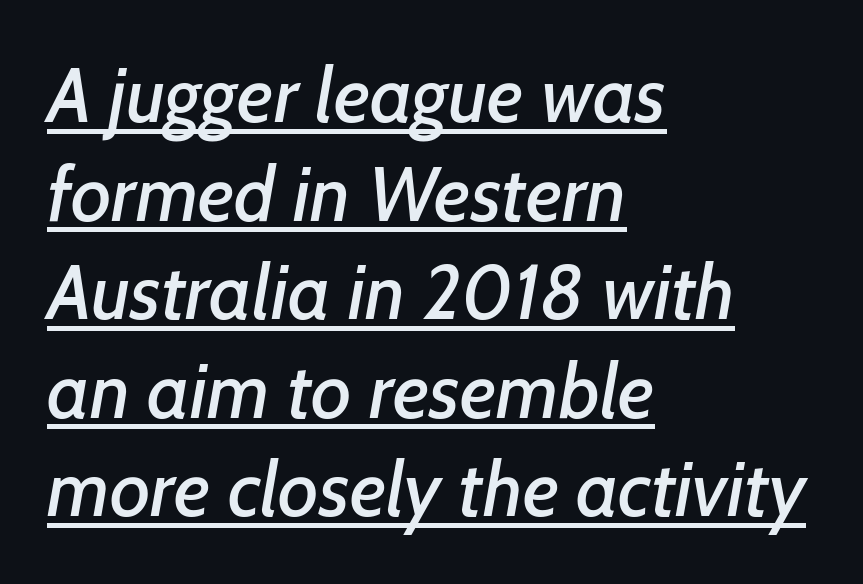
{"serif": "no", "width": "normal", "stroke_contrast": "low", "x_height": "medium", "monospaced": "no", "underline": "yes", "align": "left", "line_spacing": "normal", "line_spacing_ratio": 1.28, "letter_spacing": "normal", "letter_spacing_em": 0.0, "glyph_px": 77}
